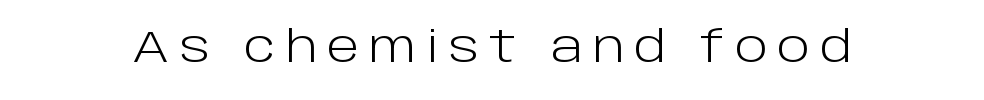
The image shows 43 px light sans-serif type, upright; set unusually wide letter spacing (+0.23 em), not underlined; low stroke contrast and a large x-height.
